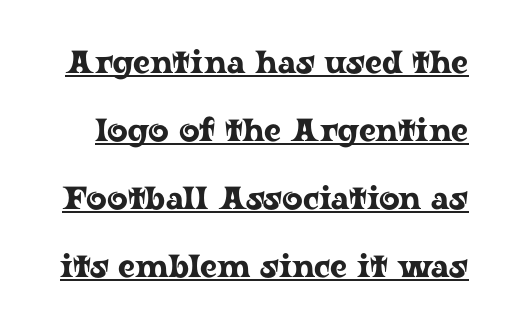
{"serif": "yes", "italic": "no", "width": "wide", "stroke_contrast": "low", "x_height": "medium", "monospaced": "no", "underline": "yes", "line_spacing": "loose", "line_spacing_ratio": 2.13, "letter_spacing": "normal", "letter_spacing_em": 0.0, "glyph_px": 32}
